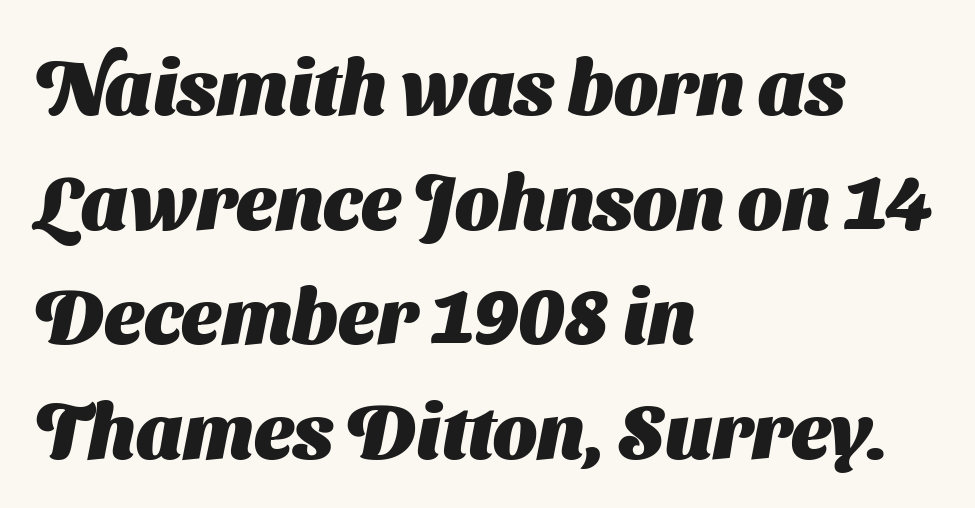
Regarding serifs, this sample does without them. Words appear dense and cohesive because spacing is normal. The leading is moderate, giving the passage an even texture. The rendering uses a bold face; every stroke is thick and dark. This sample has the flowing, uneven cadence of proportional lettering.
